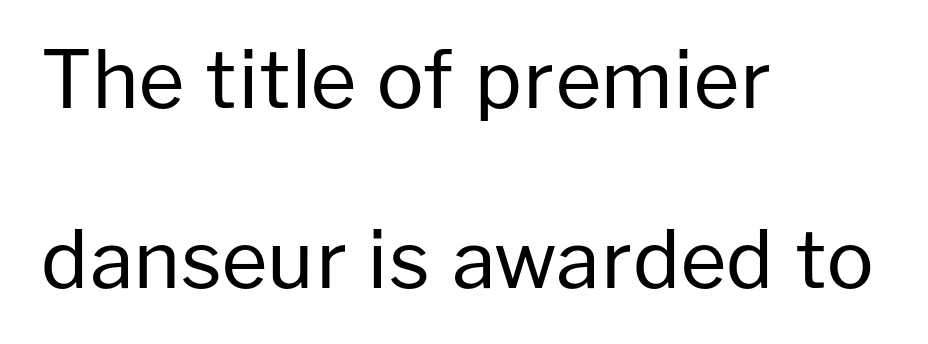
{"serif": "no", "italic": "no", "bold": "no", "weight": "regular", "width": "normal", "stroke_contrast": "low", "x_height": "medium", "monospaced": "no", "underline": "no", "align": "left", "line_spacing": "loose", "line_spacing_ratio": 2.28, "letter_spacing": "normal", "letter_spacing_em": 0.0, "glyph_px": 79}
